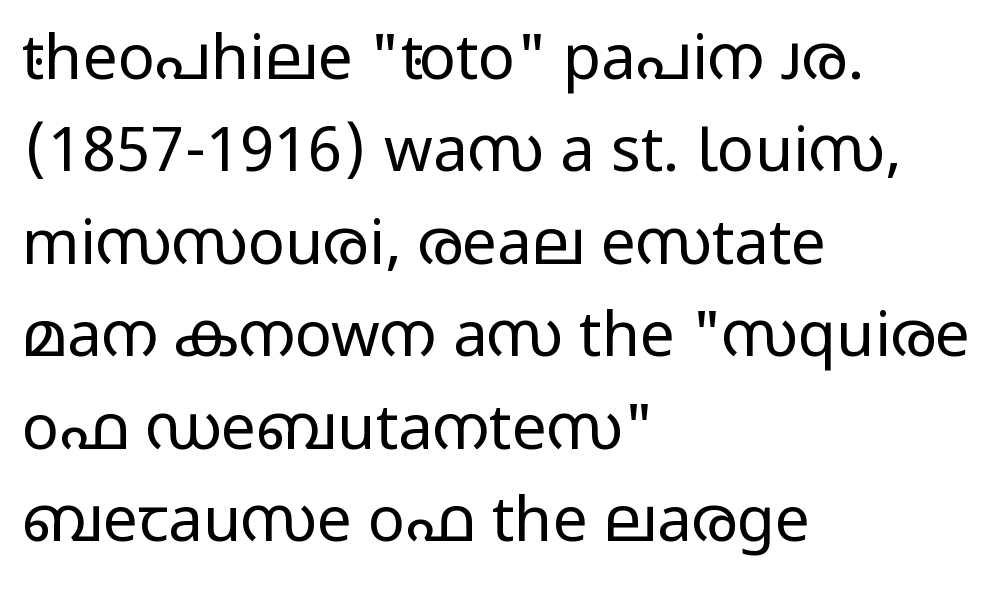
Visually the block forms a straight wall on the left and a jagged coastline on the right. Nope, no serifs anywhere on these letters. Observe the ordinary spacing: letters are neighbours, not strangers. Letters have the restrained weight of plain body copy at most.
